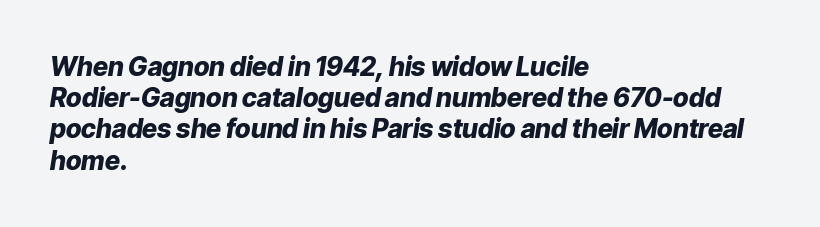
{"italic": "yes", "lean": "right", "slant_degrees": 9, "bold": "yes", "underline": "no", "align": "left", "line_spacing_ratio": 1.2, "letter_spacing": "normal", "letter_spacing_em": 0.0, "glyph_px": 26}
